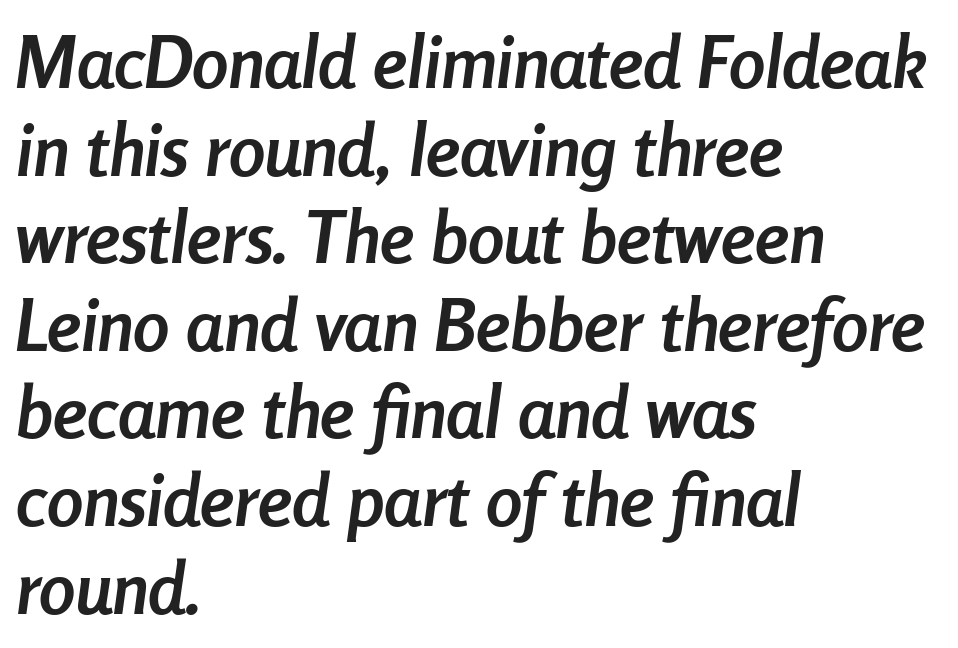
The image shows 73 px semibold, condensed type, italic (leaning right); set left-aligned, line spacing 1.2x, normal letter spacing, not underlined; low stroke contrast and a medium x-height.
